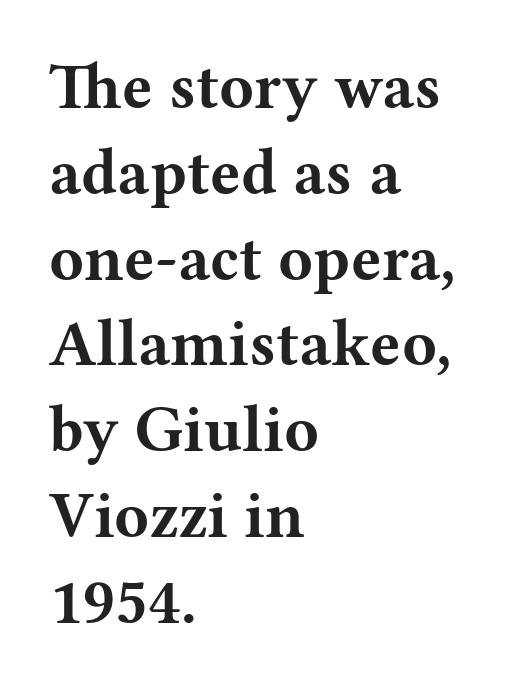
Q: Is the text bold? A: Yes.
Q: Is the text italic (slanted)? A: No, it is upright.
Q: Is the typeface a serif or a sans-serif typeface? A: Serif.
Q: Is the text underlined? A: No.
Q: How is the paragraph aligned? A: Left-aligned.
Q: Is the spacing between letters normal or unusually wide? A: Normal.
Q: Is the spacing between lines tight, normal or loose? A: Normal.
Q: Width (condensed, normal, or wide)? A: Wide.
Q: Stroke contrast? A: Medium.
Q: x-height? A: Medium.
Q: Monospaced? A: No.
